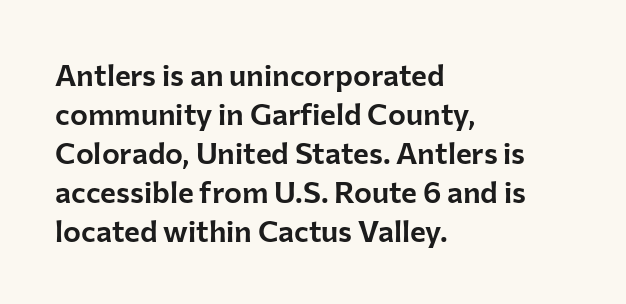
Q: Is the text italic (slanted)? A: No, it is upright.
Q: Is the typeface a serif or a sans-serif typeface? A: Sans-serif.
Q: Is the text underlined? A: No.
Q: How is the paragraph aligned? A: Left-aligned.
Q: Is the spacing between letters normal or unusually wide? A: Normal.
Q: Is the spacing between lines tight, normal or loose? A: Normal.
Q: Width (condensed, normal, or wide)? A: Normal.
Q: Stroke contrast? A: Low.
Q: x-height? A: Medium.
Q: Monospaced? A: No.
